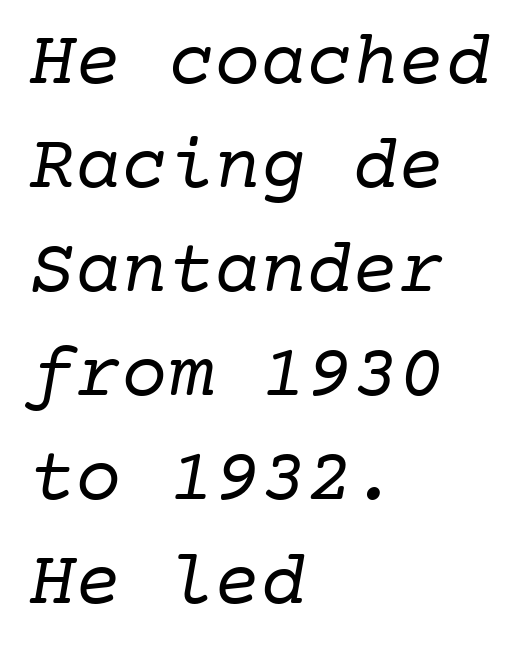
The image shows 77 px regular-weight serif type, monospaced; set left-aligned, normal line spacing (1.35x), normal letter spacing, not underlined; low stroke contrast and a medium x-height.
